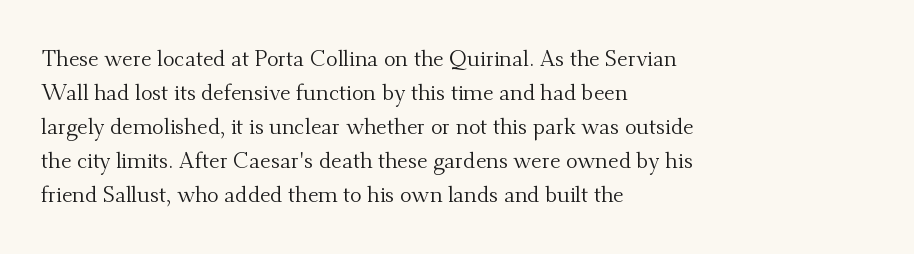
Q: Is the text bold? A: No.
Q: Is the text italic (slanted)? A: No, it is upright.
Q: Is the text underlined? A: No.
Q: How is the paragraph aligned? A: Left-aligned.
Q: Is the spacing between letters normal or unusually wide? A: Normal.
Q: Is the spacing between lines tight, normal or loose? A: Normal.
